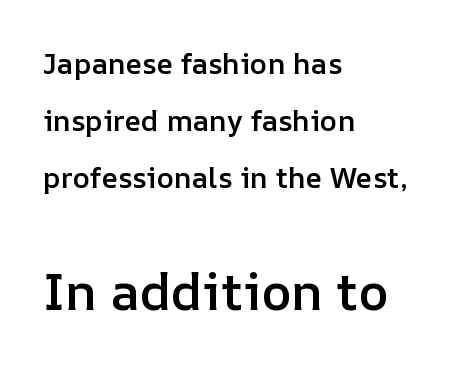
Q: Is the text bold? A: Semi-bold.
Q: Is the text italic (slanted)? A: No, it is upright.
Q: Is the text underlined? A: No.
Q: How is the paragraph aligned? A: Left-aligned.
Q: Is the spacing between letters normal or unusually wide? A: Normal.
Q: Is the spacing between lines tight, normal or loose? A: Loose.
Q: Which block of text is set in a larger size, the first (top) or the second (bottom)? A: The second (bottom) one.
Q: Width (condensed, normal, or wide)? A: Normal.
Q: Stroke contrast? A: Low.
Q: x-height? A: Medium.
Q: Monospaced? A: No.
